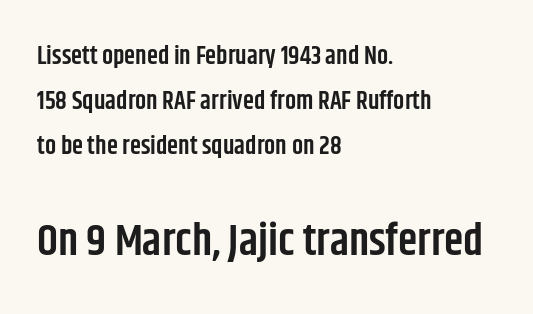
The image shows 44 px semibold, condensed sans-serif type, upright; set left-aligned, line spacing 1.81x, normal letter spacing, not underlined; the second (bottom) block is 1.76x larger; low stroke contrast and a large x-height.
